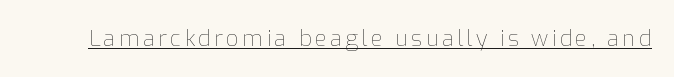
The image shows 22 px text type, upright; set underlined.
